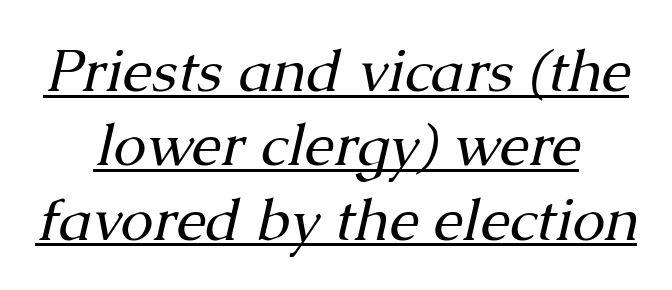
{"serif": "yes", "italic": "yes", "lean": "right", "slant_degrees": 13, "bold": "no", "weight": "regular", "width": "normal", "stroke_contrast": "medium", "x_height": "medium", "monospaced": "no", "underline": "yes", "align": "center", "line_spacing": "normal", "line_spacing_ratio": 1.26, "letter_spacing": "normal", "letter_spacing_em": 0.0, "glyph_px": 59}
